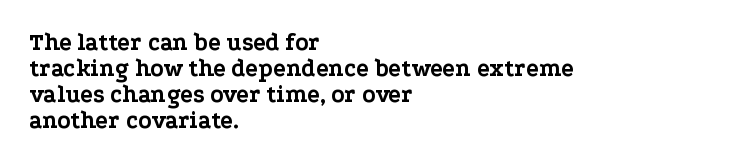
Q: Is the text bold? A: Yes.
Q: Is the text italic (slanted)? A: No, it is upright.
Q: Is the text underlined? A: No.
Q: How is the paragraph aligned? A: Left-aligned.
Q: Is the spacing between letters normal or unusually wide? A: Normal.
Q: Is the spacing between lines tight, normal or loose? A: Tight.
